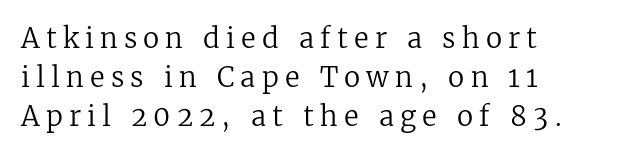
The image shows 27 px text type, upright; set left-aligned, normal line spacing (1.45x), unusually wide letter spacing (+0.23 em), not underlined.
